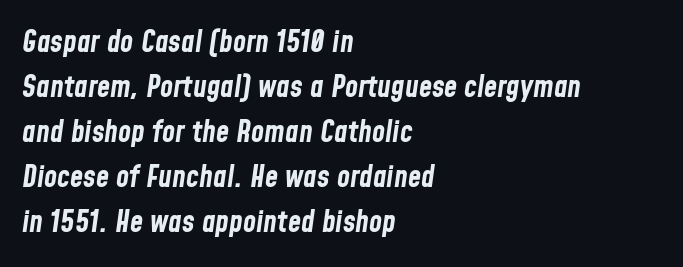
Style check: oblique. The lines in this sample share a left origin and differ only in where they stop. Compared with typical body copy, the letter spacing here is the same. You could not count columns in this text — the font is proportionally spaced. The glyphs have the mass of a bold cut.
